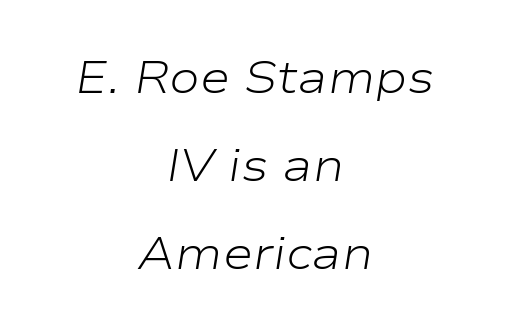
{"italic": "yes", "lean": "right", "slant_degrees": 9, "bold": "no", "weight": "light", "width": "wide", "stroke_contrast": "low", "x_height": "medium", "monospaced": "no", "underline": "no", "align": "center", "line_spacing": "loose", "line_spacing_ratio": 1.91, "letter_spacing": "normal", "letter_spacing_em": 0.0, "glyph_px": 46}
